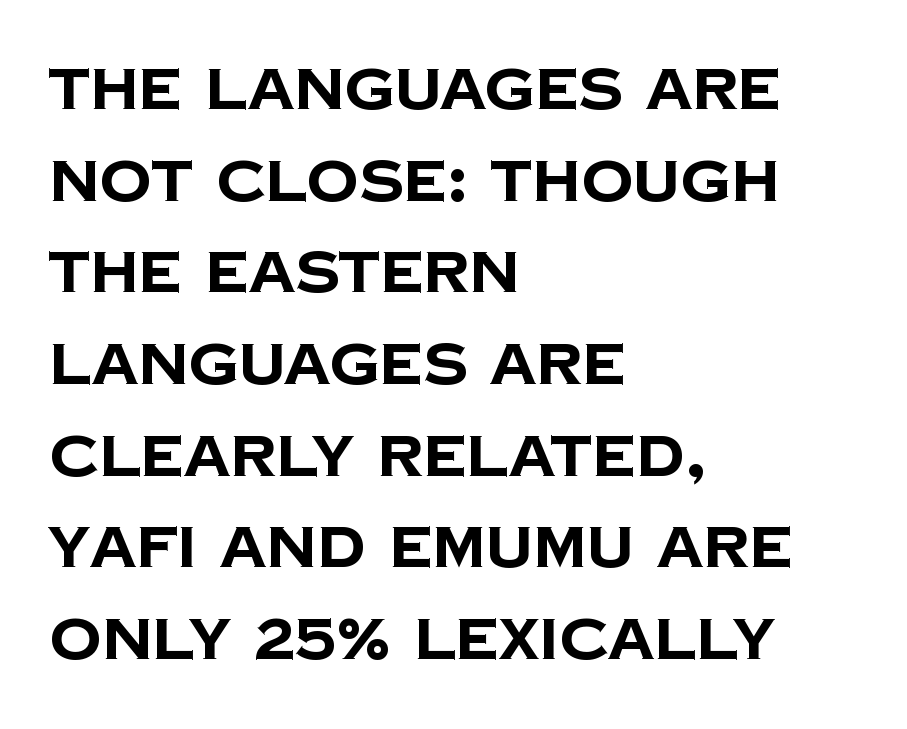
The image shows 58 px bold sans-serif type; set left-aligned, normal line spacing (1.58x), normal letter spacing, not underlined; low stroke contrast and a large x-height.
